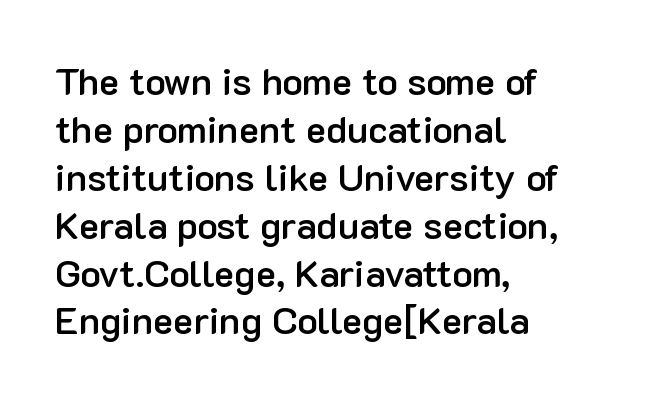
{"serif": "no", "italic": "no", "bold": "semi", "weight": "semibold", "width": "normal", "stroke_contrast": "low", "x_height": "medium", "monospaced": "no", "underline": "no", "align": "left", "line_spacing": "normal", "line_spacing_ratio": 1.26, "letter_spacing": "normal", "letter_spacing_em": 0.0, "glyph_px": 38}
